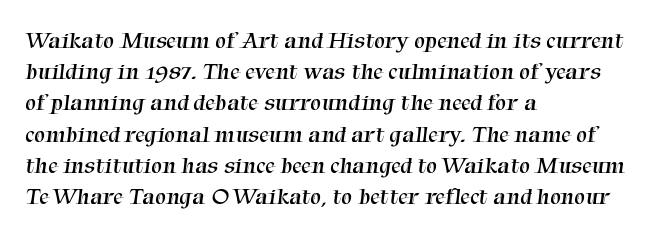
Clear beneath every line of the passage. Does the leading feel generous? No, just average. Students, note that the glyphs here touch the page at normal intervals. Notice how the passage keeps a crisp vertical edge on the left only.
